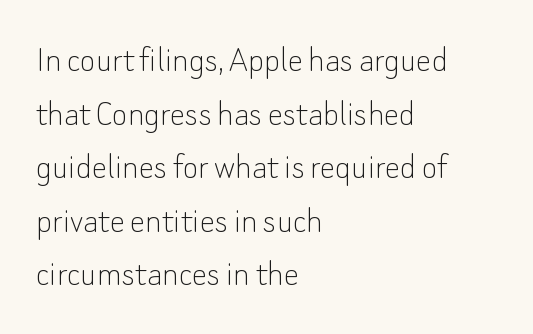
Rendered with straight, roman letterforms. Horizontal bands of white between lines are of average thickness. Letters have the restrained weight of plain body copy at most. Stroke terminals: plain, sans-serif. The letters advance in unequal steps, a hallmark of proportional type. These lines keep a tight, regular rhythm from letter to letter.
